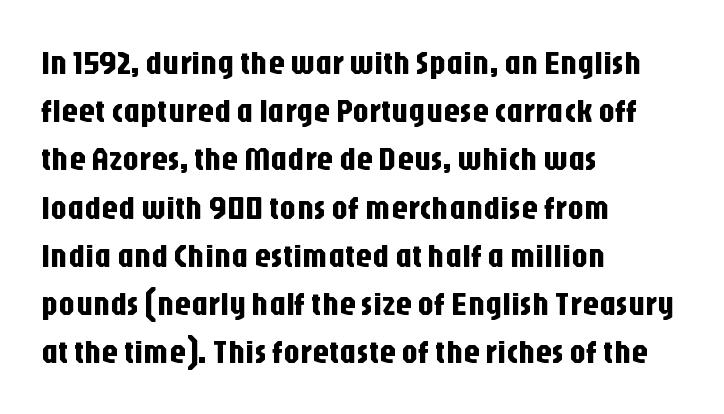
Q: Is the text italic (slanted)? A: No, it is upright.
Q: Is the typeface a serif or a sans-serif typeface? A: Sans-serif.
Q: Is the text underlined? A: No.
Q: How is the paragraph aligned? A: Left-aligned.
Q: Is the spacing between letters normal or unusually wide? A: Normal.
Q: Is the spacing between lines tight, normal or loose? A: Normal.
Q: Width (condensed, normal, or wide)? A: Condensed.
Q: Stroke contrast? A: Low.
Q: x-height? A: Large.
Q: Monospaced? A: No.
